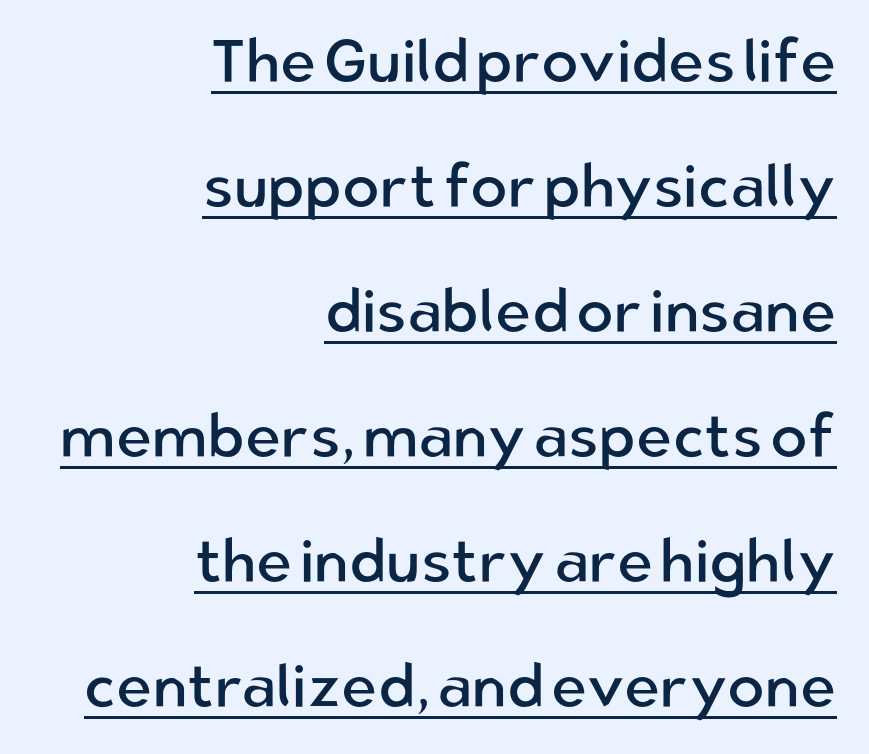
Q: Is the text bold? A: No.
Q: Is the text italic (slanted)? A: No, it is upright.
Q: Is the typeface a serif or a sans-serif typeface? A: Sans-serif.
Q: Is the text underlined? A: Yes.
Q: How is the paragraph aligned? A: Right-aligned.
Q: Is the spacing between letters normal or unusually wide? A: Normal.
Q: Is the spacing between lines tight, normal or loose? A: Loose.
Q: Width (condensed, normal, or wide)? A: Normal.
Q: Stroke contrast? A: Low.
Q: x-height? A: Medium.
Q: Monospaced? A: No.
